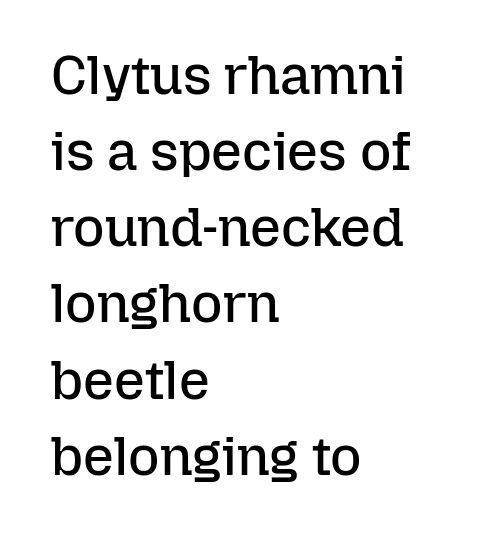
The image shows 54 px regular-weight type, upright; set left-aligned, normal line spacing (1.41x), normal letter spacing, not underlined; low stroke contrast and a medium x-height.
